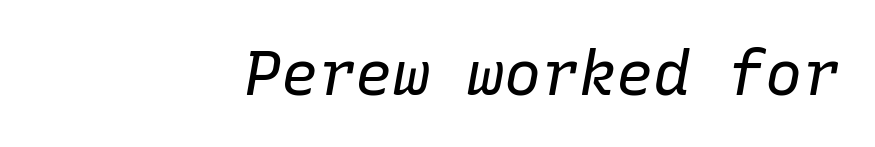
The glyphs are unaccompanied by any horizontal stroke below them. The lines in this sample share a right terminus and differ only in where they begin. The font is comparable to plain body text, perhaps lighter. Standard letterfit; no display-style spreading of the glyphs. These lines were composed using italics. The passage shown is typed in a monospace face where columns stay perfectly aligned.
